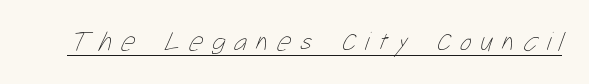
The image shows 27 px text type; set unusually wide letter spacing (+0.33 em), underlined.
